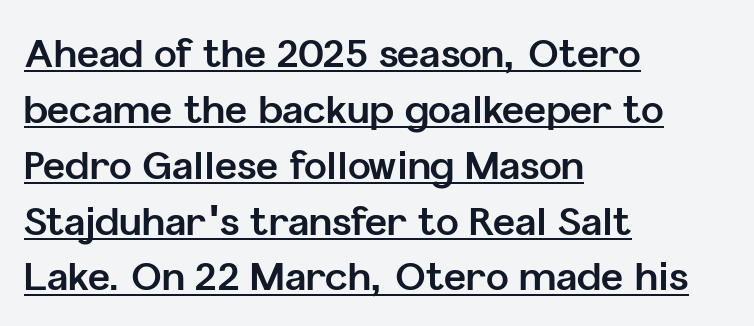
The face used here is a sans, in the tradition of grotesques and geometrics. Standard letterfit; no display-style spreading of the glyphs. This is the regular roman posture of the typeface. Line starts are locked; line ends wander. Is there much room between lines? A standard amount, neither cramped nor airy. Look at the stroke-to-counter ratio: heavy, a bold.
